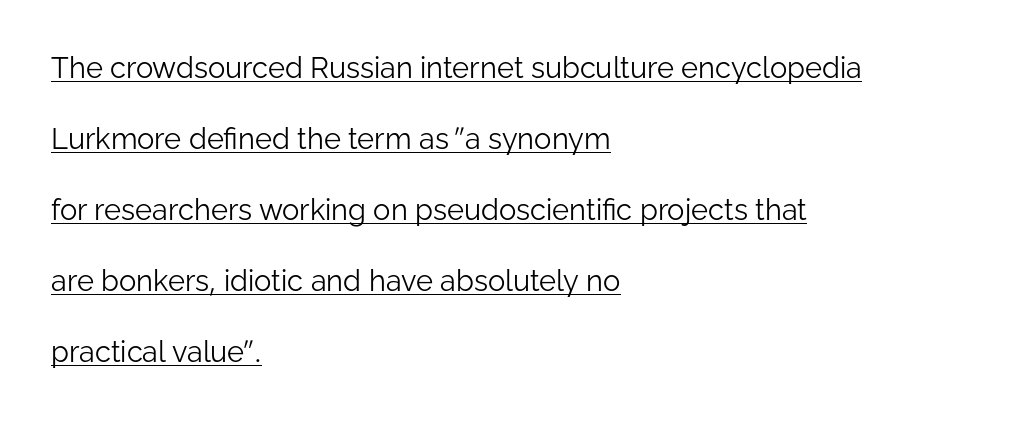
The designer dialed line spacing up above the default. The type is set solid horizontally, with unmodified tracking. A typesetter would mark this as roman, not italic. The setting favours the left margin, as ordinary paragraphs usually do. This sample uses a sans-serif face. The string is rendered with underlining switched on.
